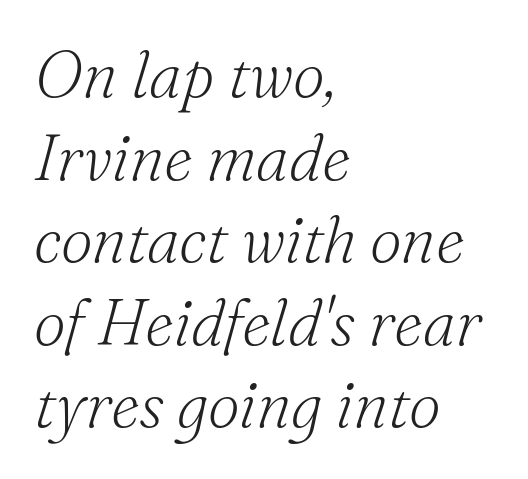
The image shows 64 px light serif type, italic (leaning right); set left-aligned, normal line spacing (1.29x), normal letter spacing, not underlined; medium stroke contrast and a small x-height.
